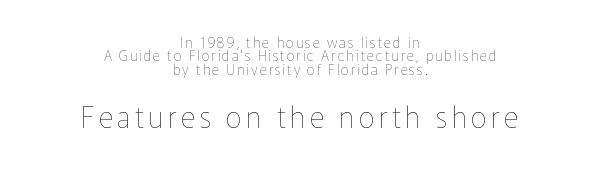
The image shows 29 px thin type, upright; set centered, tight line spacing (0.95x), not underlined; the second (bottom) block is 2.07x larger; low stroke contrast and a medium x-height.
